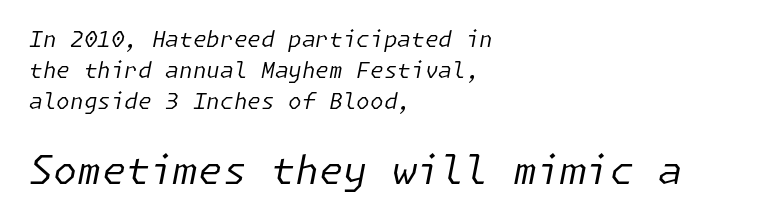
{"italic": "yes", "lean": "right", "slant_degrees": 11, "bold": "no", "weight": "regular", "width": "normal", "stroke_contrast": "low", "x_height": "medium", "underline": "no", "align": "left", "line_spacing": "normal", "line_spacing_ratio": 1.41, "letter_spacing": "normal", "letter_spacing_em": 0.0, "larger_block": "second", "size_ratio": 1.77, "glyph_px": 39}
